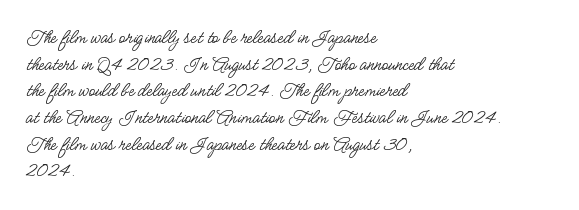
Summary of weight: not heavy and not bold. The vertical gap from one line to the next is medium. The type is set solid horizontally, with unmodified tracking. The paragraph shown leans on its left margin. The gap between lines stays unmarked.
